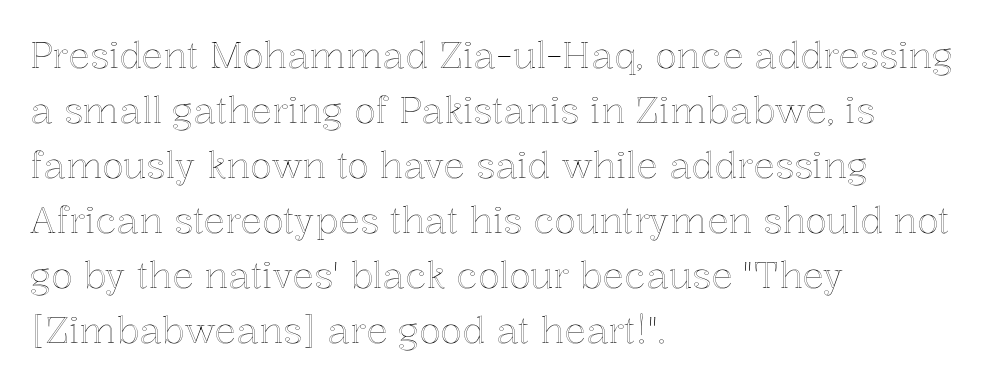
{"italic": "no", "width": "normal", "x_height": "medium", "monospaced": "no", "underline": "no", "align": "left", "line_spacing": "normal", "line_spacing_ratio": 1.53, "letter_spacing": "normal", "letter_spacing_em": 0.0, "glyph_px": 36}
